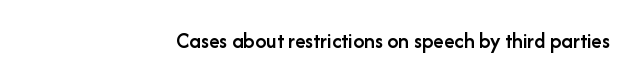
Q: Is the text bold? A: Semi-bold.
Q: Is the text italic (slanted)? A: No, it is upright.
Q: Is the text underlined? A: No.
Q: How is the paragraph aligned? A: Right-aligned.
Q: Is the spacing between letters normal or unusually wide? A: Normal.
